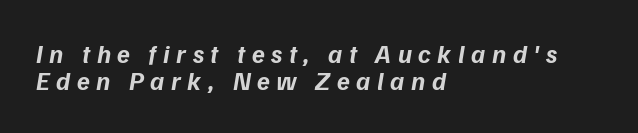
{"italic": "yes", "lean": "right", "slant_degrees": 9, "bold": "yes", "underline": "no", "align": "left", "line_spacing": "tight", "line_spacing_ratio": 1.04, "letter_spacing": "wide", "letter_spacing_em": 0.25, "glyph_px": 26}
